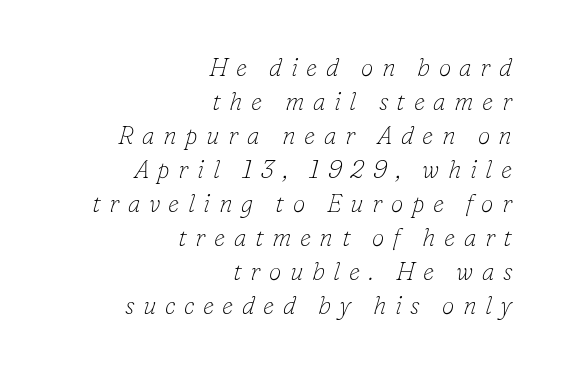
The image shows 25 px text type, italic (leaning right); set right-aligned, normal line spacing (1.36x), unusually wide letter spacing (+0.34 em), not underlined.
